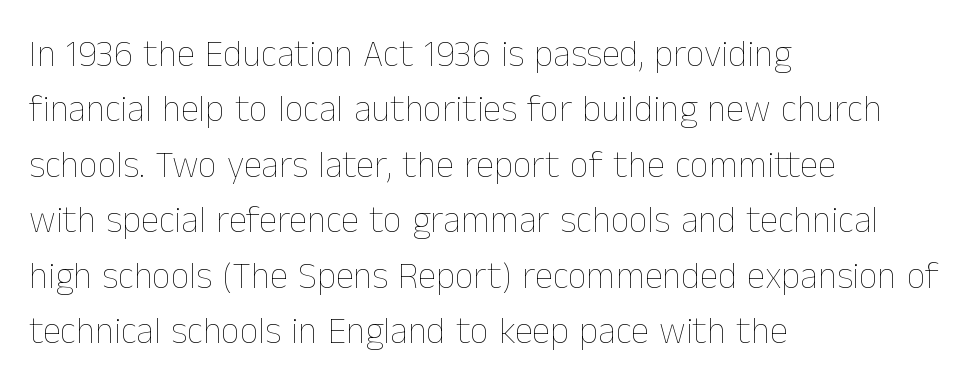
Teacher's note: observe the even left margin — that is flush-left alignment. If you measured baseline to baseline, you'd find a middling distance. Default kerning and tracking; the words read as compact shapes. The space directly below the letters is spotless. This is not heavy type; no bold has been used. The letters stand straight up with perfectly vertical stems.
